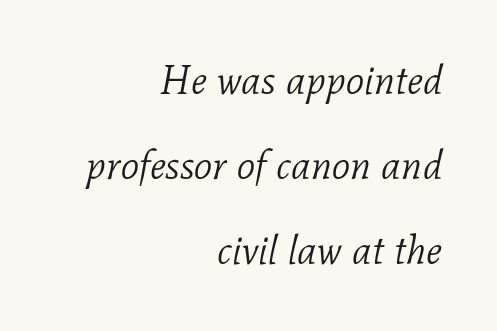
This is oblique type, the kind used for emphasis or titles. Line endings align vertically; line beginnings do not. Nobody drew a line under any word here. Letters have the restrained weight of plain body copy at most.
